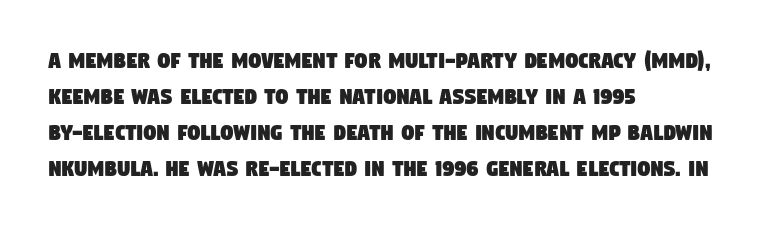
Q: Is the text underlined? A: No.
Q: How is the paragraph aligned? A: Left-aligned.
Q: Is the spacing between letters normal or unusually wide? A: Normal.
Q: Is the spacing between lines tight, normal or loose? A: Normal.
